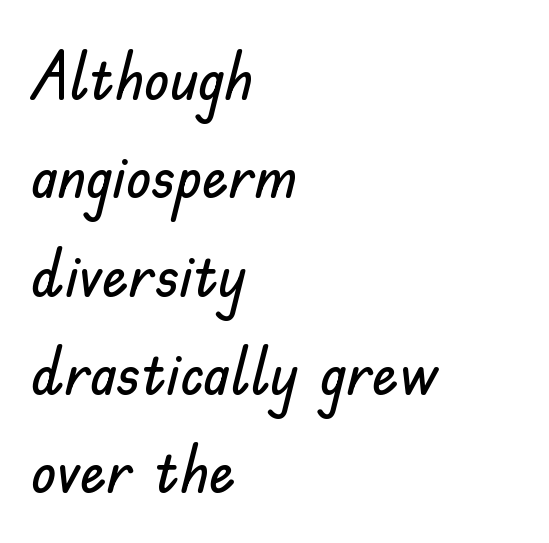
Q: Is the text italic (slanted)? A: Yes.
Q: Is the typeface a serif or a sans-serif typeface? A: Sans-serif.
Q: Is the text underlined? A: No.
Q: How is the paragraph aligned? A: Left-aligned.
Q: Is the spacing between letters normal or unusually wide? A: Normal.
Q: Is the spacing between lines tight, normal or loose? A: Normal.
Q: Width (condensed, normal, or wide)? A: Normal.
Q: Stroke contrast? A: Low.
Q: x-height? A: Small.
Q: Monospaced? A: No.
